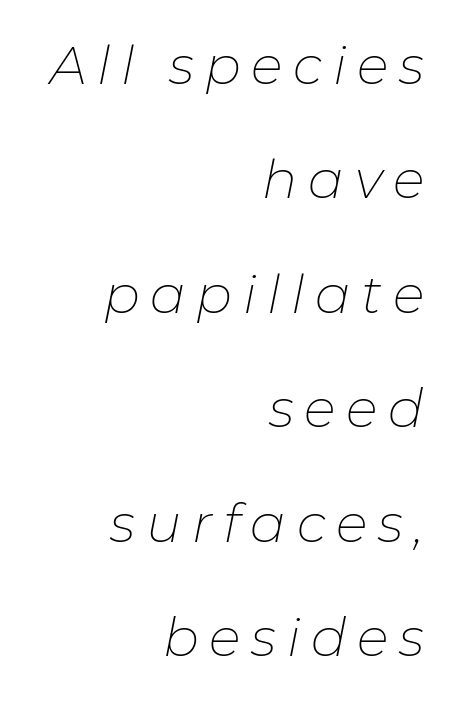
{"italic": "yes", "lean": "right", "slant_degrees": 11, "bold": "no", "weight": "thin", "width": "normal", "stroke_contrast": "low", "x_height": "medium", "monospaced": "no", "underline": "no", "align": "right", "line_spacing": "loose", "line_spacing_ratio": 2.16, "letter_spacing": "wide", "letter_spacing_em": 0.2, "glyph_px": 53}
